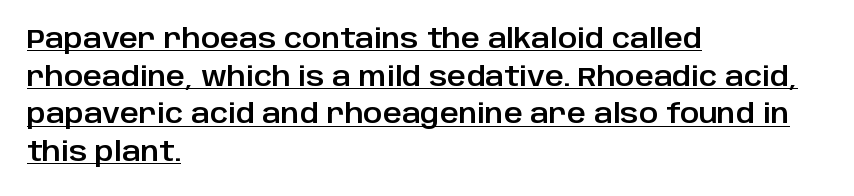
Posture: upright roman. Like a heading marked for emphasis, these lines bear an underscore. The tracking reads as untouched default to a designer's eye. The text block is weighted toward the left margin, trailing off unevenly rightward. A normal amount of white space separates one row of letters from the next.
